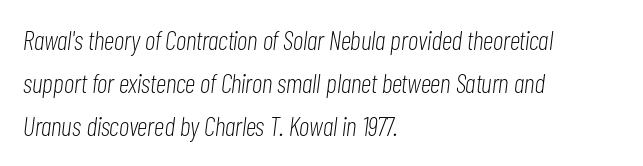
{"italic": "yes", "lean": "right", "slant_degrees": 7, "bold": "no", "underline": "no", "align": "left", "line_spacing": "normal", "line_spacing_ratio": 1.6, "letter_spacing": "normal", "letter_spacing_em": 0.0, "glyph_px": 27}
